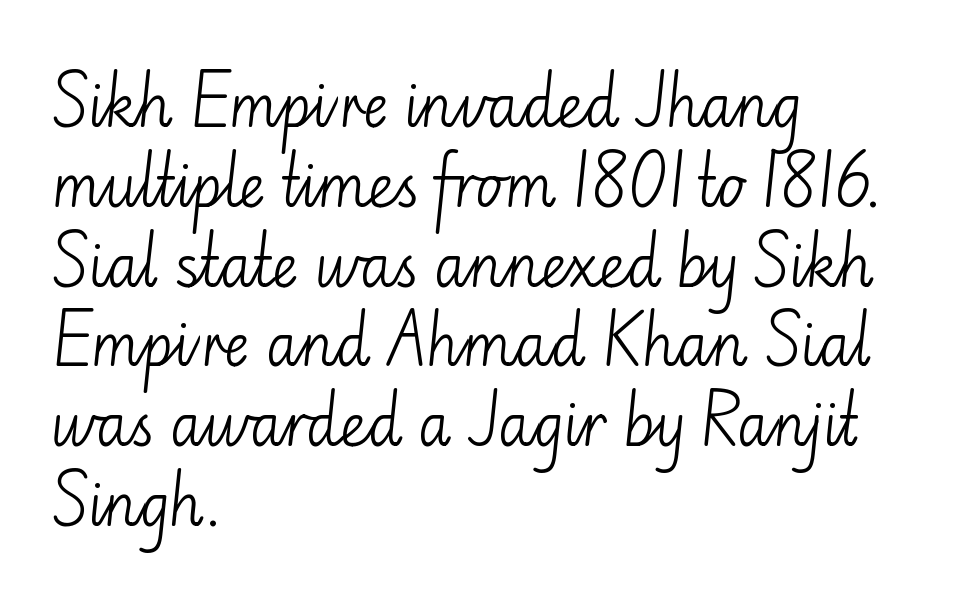
{"serif": "no", "bold": "no", "weight": "light", "width": "normal", "stroke_contrast": "low", "x_height": "small", "monospaced": "no", "underline": "no", "align": "left", "line_spacing": "normal", "line_spacing_ratio": 1.4, "letter_spacing": "normal", "letter_spacing_em": 0.0, "glyph_px": 57}
